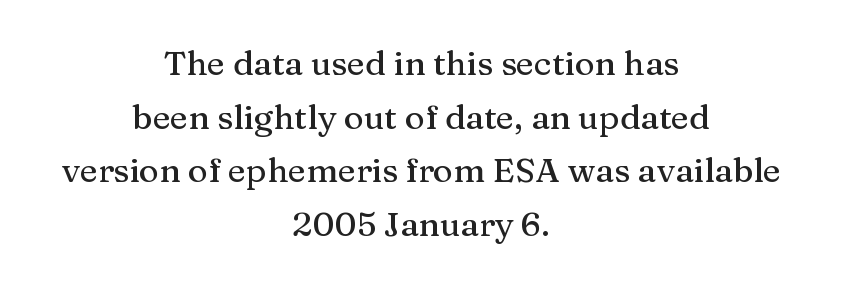
{"serif": "yes", "italic": "no", "width": "normal", "stroke_contrast": "medium", "x_height": "medium", "monospaced": "no", "underline": "no", "align": "center", "line_spacing": "normal", "line_spacing_ratio": 1.58, "letter_spacing": "normal", "letter_spacing_em": 0.0, "glyph_px": 34}
